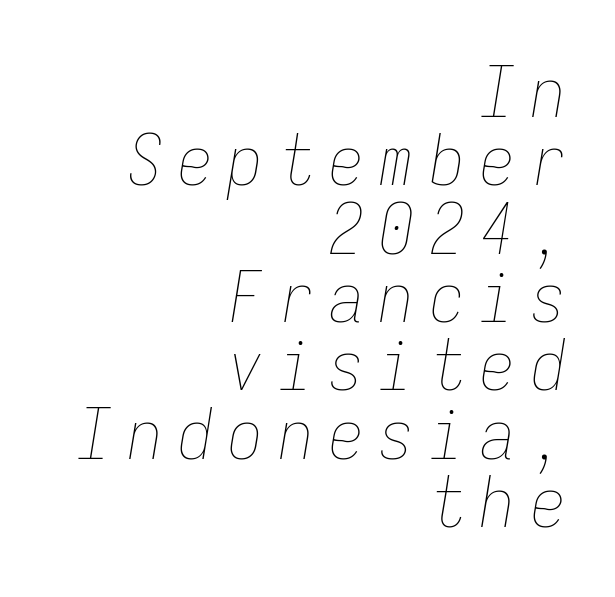
Q: Is the text bold? A: No.
Q: Is the text italic (slanted)? A: Yes, it leans right by about 9 degrees.
Q: Is the text underlined? A: No.
Q: How is the paragraph aligned? A: Right-aligned.
Q: Is the spacing between letters normal or unusually wide? A: Unusually wide.
Q: Is the spacing between lines tight, normal or loose? A: Tight.
Q: Width (condensed, normal, or wide)? A: Condensed.
Q: Stroke contrast? A: Low.
Q: x-height? A: Medium.
Q: Monospaced? A: Yes.
